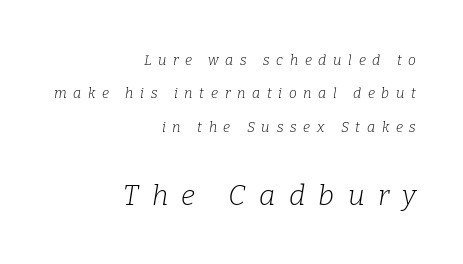
The image shows 28 px light serif type, italic (leaning right); set right-aligned, loose line spacing (2.38x), unusually wide letter spacing (+0.48 em), not underlined; the second (bottom) block is 2.0x larger; low stroke contrast and a medium x-height.
